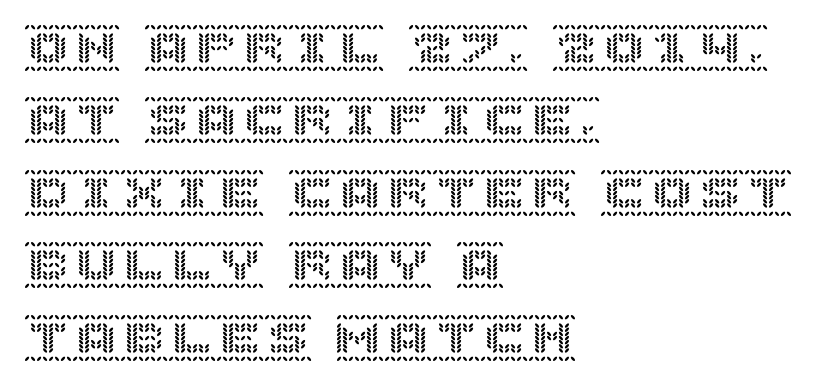
The line texture is even and compact thanks to regular tracking. Rendered with straight, roman letterforms. A classic flush-left, rag-right setting is used for this passage. Letters rest on an invisible, unmarked baseline. If you measured baseline to baseline, you'd find a middling distance.
